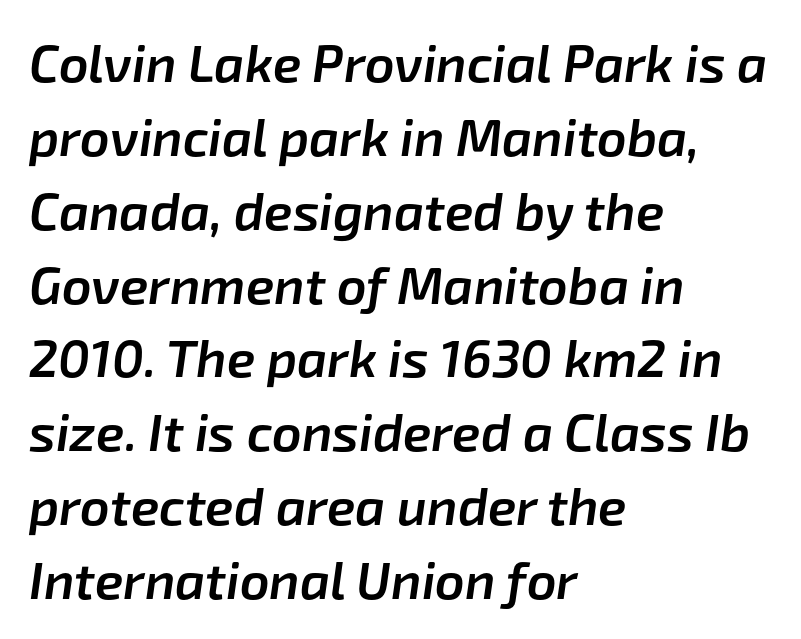
The image shows 52 px semibold type, italic (leaning right); set left-aligned, normal line spacing (1.42x), normal letter spacing, not underlined; low stroke contrast and a medium x-height.
